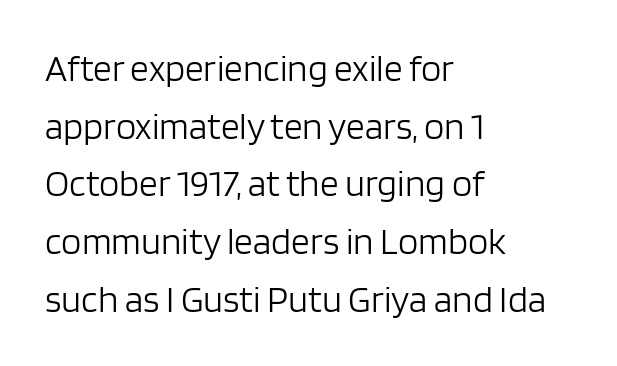
Q: Is the text bold? A: No.
Q: Is the text italic (slanted)? A: No, it is upright.
Q: Is the typeface a serif or a sans-serif typeface? A: Sans-serif.
Q: Is the text underlined? A: No.
Q: How is the paragraph aligned? A: Left-aligned.
Q: Is the spacing between letters normal or unusually wide? A: Normal.
Q: Is the spacing between lines tight, normal or loose? A: Normal.
Q: Width (condensed, normal, or wide)? A: Normal.
Q: Stroke contrast? A: Low.
Q: x-height? A: Large.
Q: Monospaced? A: No.
